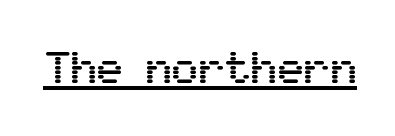
Q: Is the text italic (slanted)? A: No, it is upright.
Q: Is the typeface a serif or a sans-serif typeface? A: Sans-serif.
Q: Is the text underlined? A: Yes.
Q: Is the spacing between letters normal or unusually wide? A: Normal.
Q: Width (condensed, normal, or wide)? A: Normal.
Q: Stroke contrast? A: Medium.
Q: x-height? A: Medium.
Q: Monospaced? A: No.
